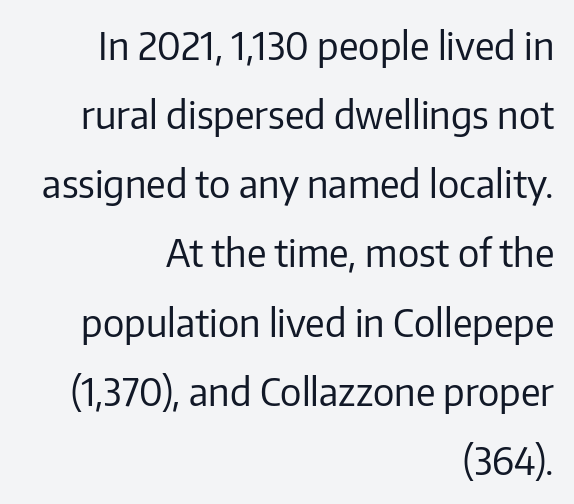
{"serif": "no", "italic": "no", "bold": "no", "weight": "regular", "width": "normal", "stroke_contrast": "low", "x_height": "medium", "monospaced": "no", "underline": "no", "align": "right", "line_spacing_ratio": 1.82, "letter_spacing": "normal", "letter_spacing_em": 0.0, "glyph_px": 38}
